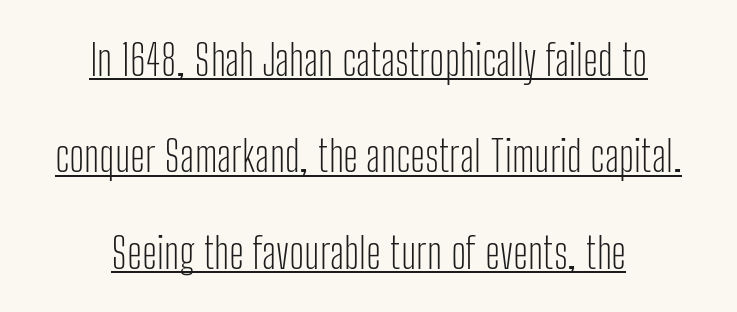
Q: Is the text bold? A: No.
Q: Is the text italic (slanted)? A: No, it is upright.
Q: Is the typeface a serif or a sans-serif typeface? A: Sans-serif.
Q: Is the text underlined? A: Yes.
Q: How is the paragraph aligned? A: Centered.
Q: Is the spacing between letters normal or unusually wide? A: Normal.
Q: Is the spacing between lines tight, normal or loose? A: Loose.
Q: Width (condensed, normal, or wide)? A: Condensed.
Q: Stroke contrast? A: Low.
Q: x-height? A: Medium.
Q: Monospaced? A: No.
